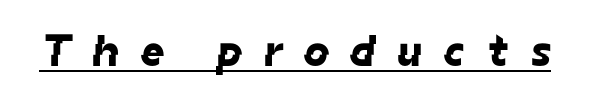
{"serif": "no", "width": "normal", "stroke_contrast": "low", "x_height": "medium", "monospaced": "no", "underline": "yes", "letter_spacing": "wide", "letter_spacing_em": 0.49, "glyph_px": 45}
